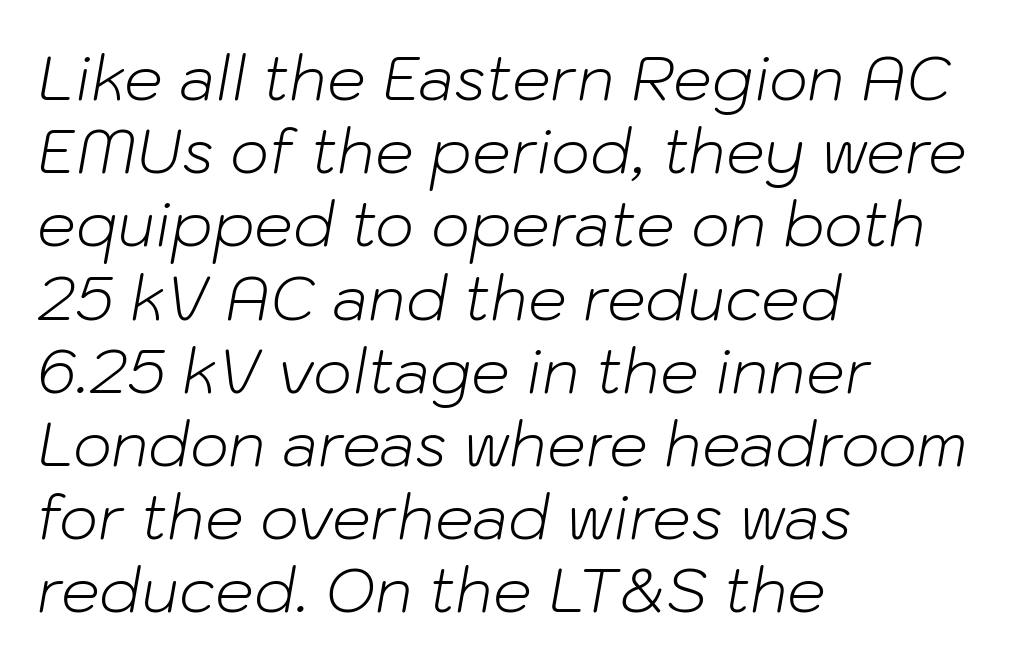
{"italic": "yes", "lean": "right", "slant_degrees": 10, "bold": "no", "weight": "light", "width": "normal", "stroke_contrast": "low", "x_height": "medium", "monospaced": "no", "underline": "no", "align": "left", "line_spacing_ratio": 1.2, "letter_spacing": "normal", "letter_spacing_em": 0.0, "glyph_px": 61}
